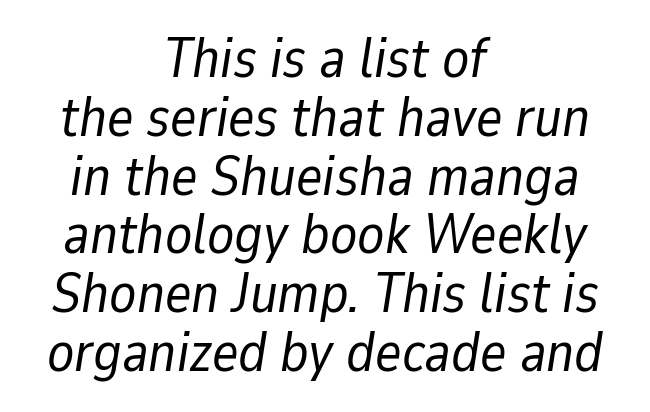
Q: Is the text bold? A: No.
Q: Is the text italic (slanted)? A: Yes, it leans right by about 9 degrees.
Q: Is the text underlined? A: No.
Q: How is the paragraph aligned? A: Centered.
Q: Is the spacing between letters normal or unusually wide? A: Normal.
Q: Is the spacing between lines tight, normal or loose? A: Tight.
Q: Width (condensed, normal, or wide)? A: Normal.
Q: Stroke contrast? A: Low.
Q: x-height? A: Medium.
Q: Monospaced? A: No.
